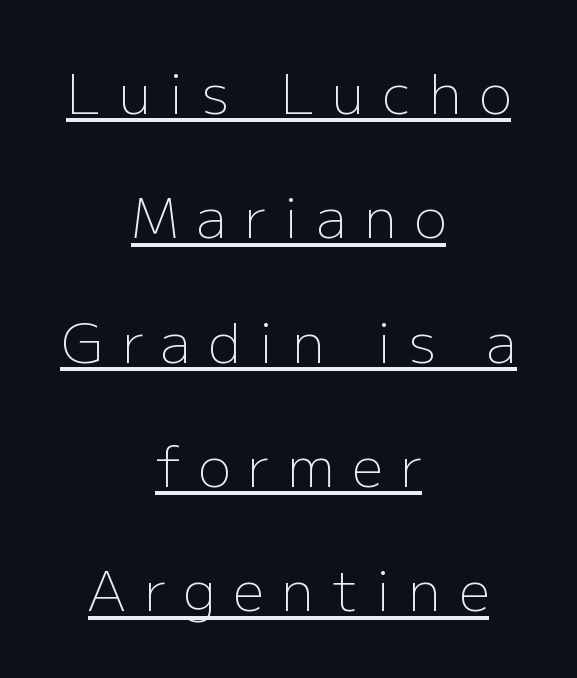
Note: no serifs on the glyphs. Each line of the rendering has a horizontal stroke beneath the glyphs. The rendering uses natural spacing where letterforms have individual widths. If you folded the block vertically in half, each line would mirror itself in length. The letterforms sit at book weight or below. Short note: letters widely spaced.
